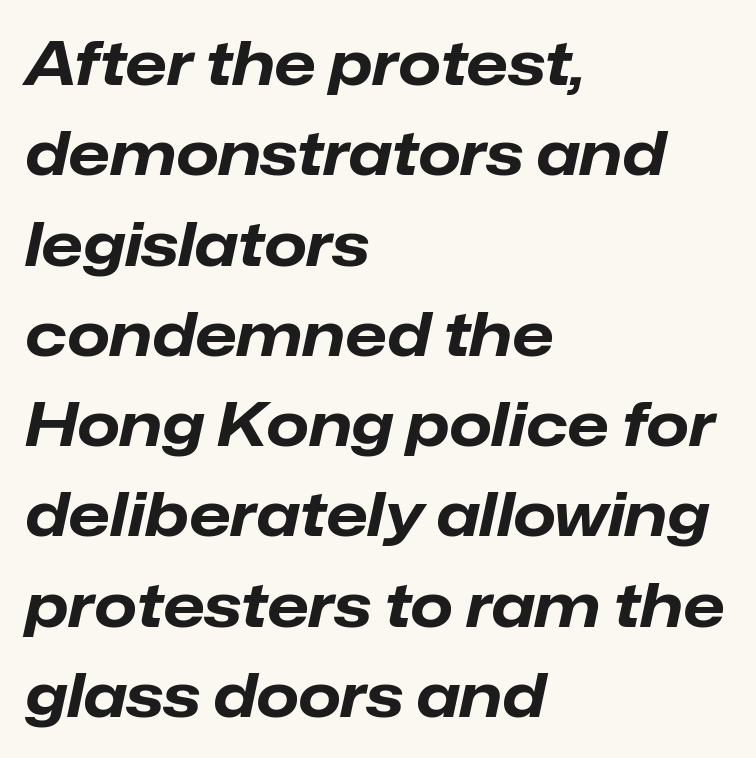
The image shows 61 px bold type, italic (leaning right); set left-aligned, normal line spacing (1.48x), normal letter spacing, not underlined; low stroke contrast and a medium x-height.
